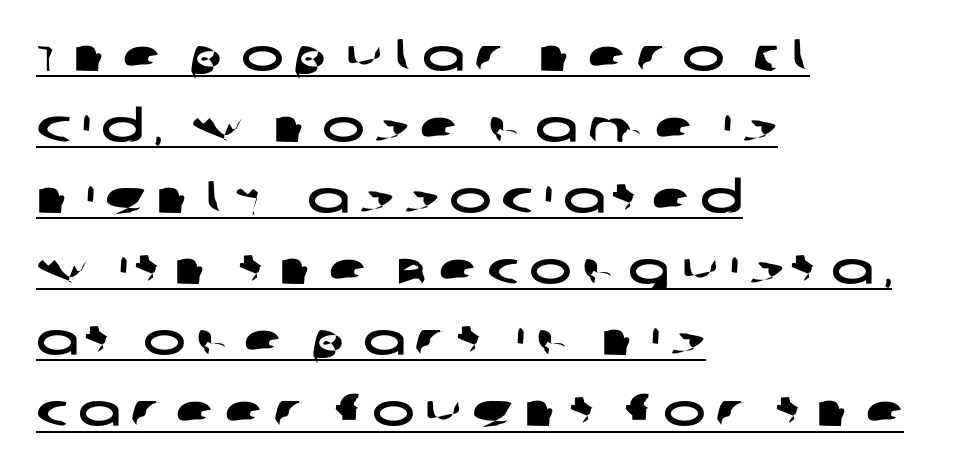
The image shows 45 px wide sans-serif type; set left-aligned, normal line spacing (1.58x), unusually wide letter spacing (+0.22 em), underlined; low stroke contrast and a large x-height.
